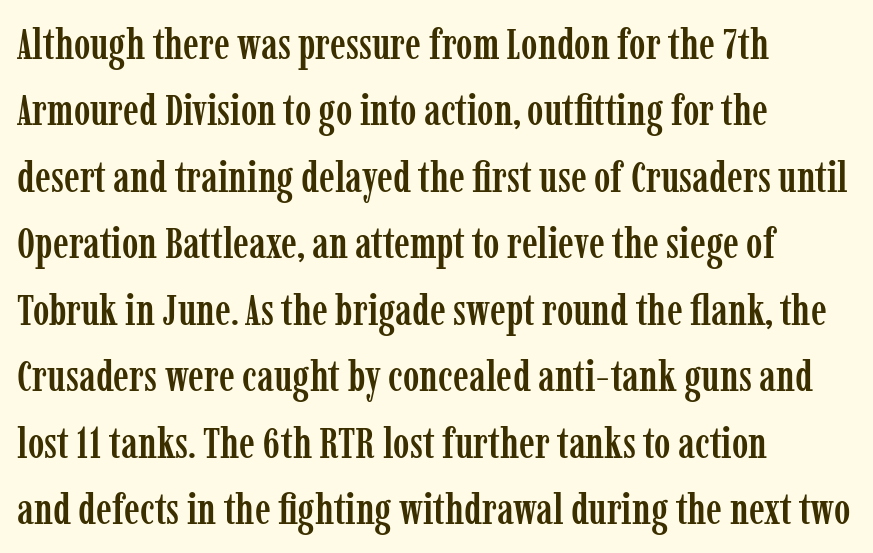
Q: Is the text italic (slanted)? A: No, it is upright.
Q: Is the typeface a serif or a sans-serif typeface? A: Serif.
Q: Is the text underlined? A: No.
Q: How is the paragraph aligned? A: Left-aligned.
Q: Is the spacing between letters normal or unusually wide? A: Normal.
Q: Is the spacing between lines tight, normal or loose? A: Normal.
Q: Width (condensed, normal, or wide)? A: Condensed.
Q: Stroke contrast? A: Low.
Q: x-height? A: Medium.
Q: Monospaced? A: No.
